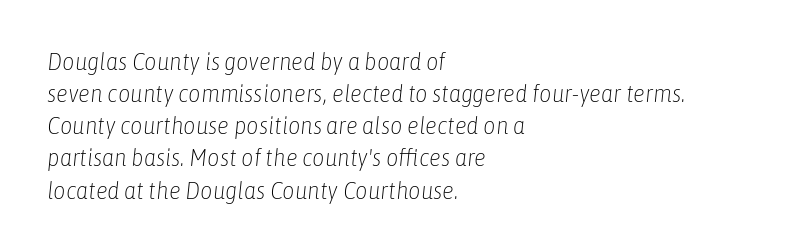
Italic? Definitely — the glyphs are oblique. Letter spacing: default. On a weight scale, this lands at 450 or below. Short and long lines alike share a common starting point at left. What's the leading like? Ordinary, nothing unusual.
